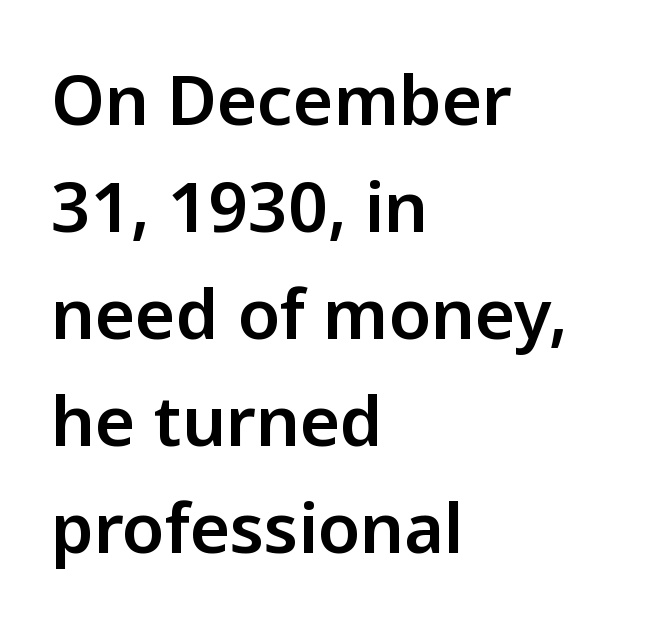
Q: Is the text italic (slanted)? A: No, it is upright.
Q: Is the typeface a serif or a sans-serif typeface? A: Sans-serif.
Q: Is the text underlined? A: No.
Q: How is the paragraph aligned? A: Left-aligned.
Q: Is the spacing between letters normal or unusually wide? A: Normal.
Q: Is the spacing between lines tight, normal or loose? A: Normal.
Q: Width (condensed, normal, or wide)? A: Normal.
Q: Stroke contrast? A: Low.
Q: x-height? A: Medium.
Q: Monospaced? A: No.
